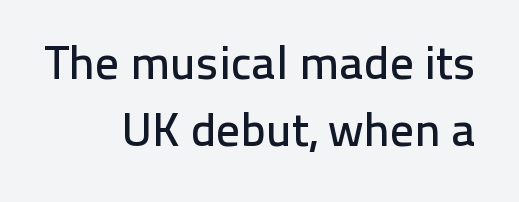
Q: Is the text italic (slanted)? A: No, it is upright.
Q: Is the typeface a serif or a sans-serif typeface? A: Sans-serif.
Q: Is the text underlined? A: No.
Q: How is the paragraph aligned? A: Right-aligned.
Q: Is the spacing between letters normal or unusually wide? A: Normal.
Q: Is the spacing between lines tight, normal or loose? A: Normal.
Q: Width (condensed, normal, or wide)? A: Normal.
Q: Stroke contrast? A: Low.
Q: x-height? A: Medium.
Q: Monospaced? A: No.
